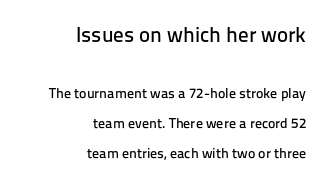
The image shows 21 px text type, upright; set right-aligned, loose line spacing (2.12x), normal letter spacing, not underlined; the first (top) block is 1.5x larger.
